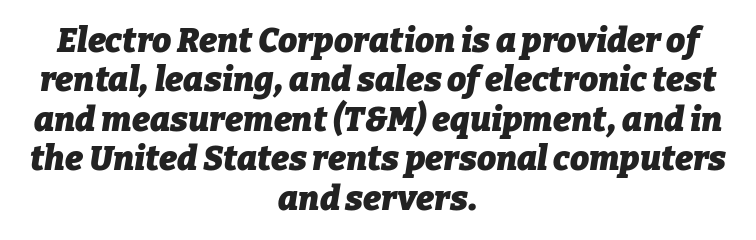
Q: Is the text bold? A: Yes.
Q: Is the text italic (slanted)? A: Yes, it leans right by about 9 degrees.
Q: Is the text underlined? A: No.
Q: How is the paragraph aligned? A: Centered.
Q: Is the spacing between letters normal or unusually wide? A: Normal.
Q: Width (condensed, normal, or wide)? A: Normal.
Q: Stroke contrast? A: Low.
Q: x-height? A: Medium.
Q: Monospaced? A: No.
